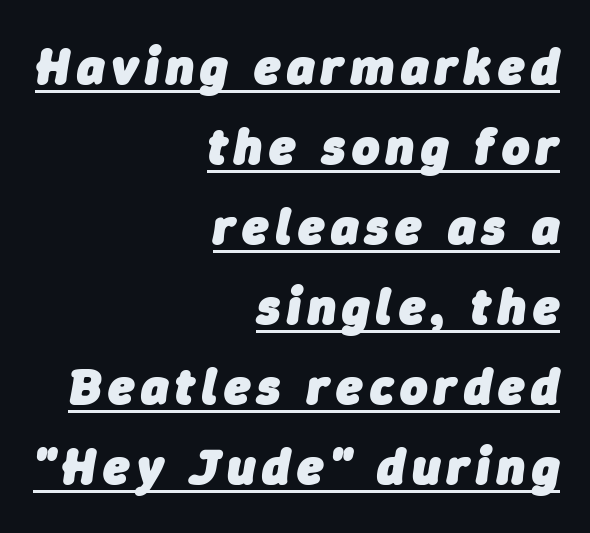
{"italic": "yes", "lean": "right", "slant_degrees": 9, "bold": "yes", "weight": "heavy", "width": "normal", "stroke_contrast": "low", "x_height": "medium", "monospaced": "no", "underline": "yes", "align": "right", "line_spacing": "normal", "line_spacing_ratio": 1.54, "glyph_px": 52}
